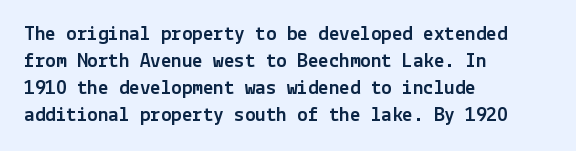
Q: Is the text italic (slanted)? A: No, it is upright.
Q: Is the text underlined? A: No.
Q: How is the paragraph aligned? A: Left-aligned.
Q: Is the spacing between letters normal or unusually wide? A: Normal.
Q: Is the spacing between lines tight, normal or loose? A: Normal.
